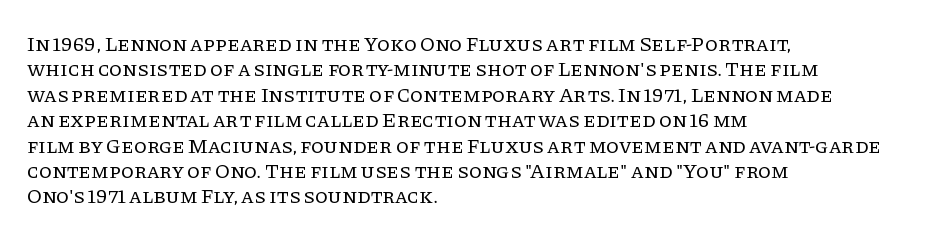
{"italic": "no", "bold": "no", "underline": "no", "align": "left", "line_spacing_ratio": 1.21, "letter_spacing": "normal", "letter_spacing_em": 0.0, "glyph_px": 21}
